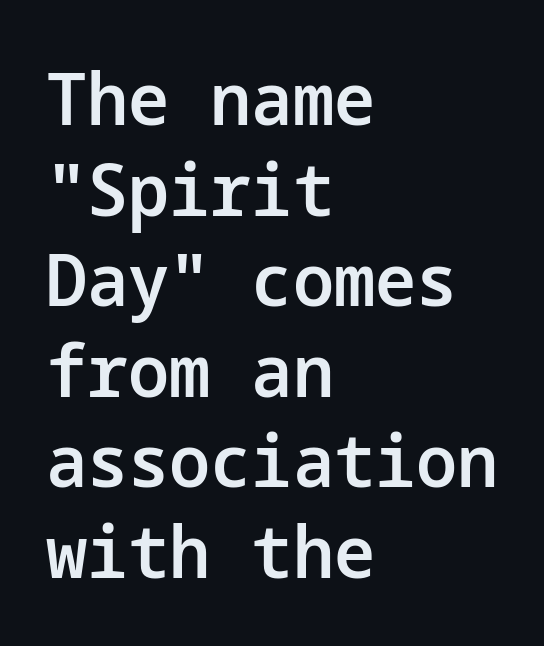
The glyphs have the mass of a demibold cut, below bold. The space beneath each line is pristine and unruled. The type is set solid horizontally, with unmodified tracking. The rendering anchors every line to the left-hand side. Notice how the stems are strictly vertical — no italics here. This rendering employs a face without finishing strokes, i.e., a sans-serif.
